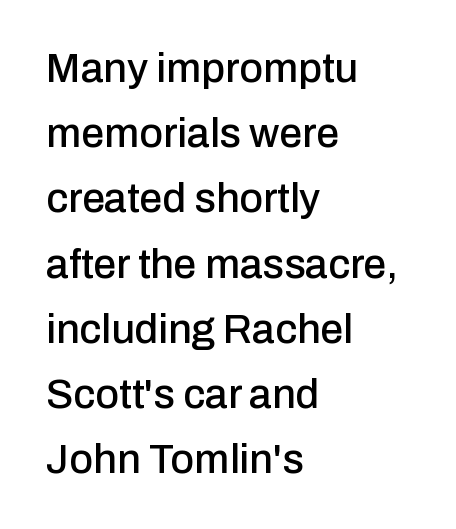
Q: Is the text italic (slanted)? A: No, it is upright.
Q: Is the typeface a serif or a sans-serif typeface? A: Sans-serif.
Q: Is the text underlined? A: No.
Q: How is the paragraph aligned? A: Left-aligned.
Q: Is the spacing between letters normal or unusually wide? A: Normal.
Q: Is the spacing between lines tight, normal or loose? A: Normal.
Q: Width (condensed, normal, or wide)? A: Normal.
Q: Stroke contrast? A: Low.
Q: x-height? A: Medium.
Q: Monospaced? A: No.
